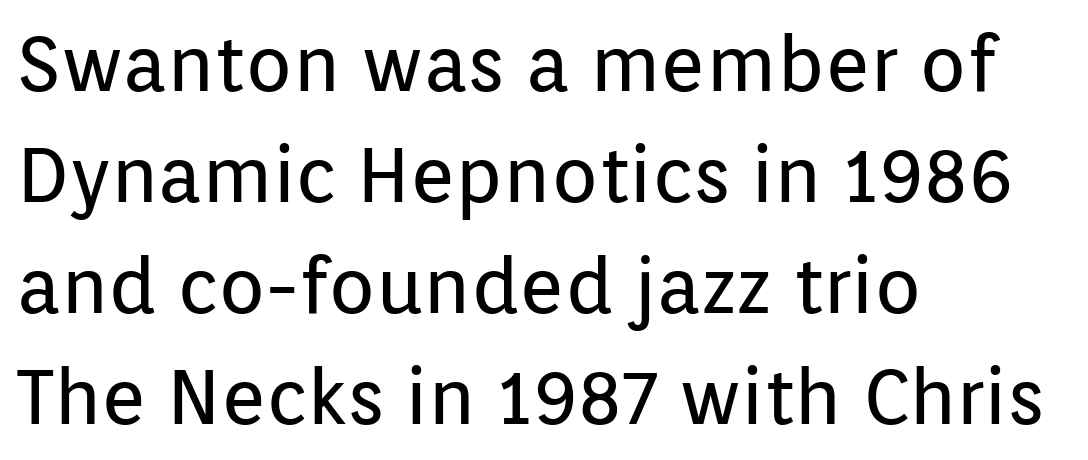
One-word summary of the alignment: left. Each word holds together tightly as a unit, with standard inter-letter gaps. Every stem runs plumb, perpendicular to the baseline. Note: no serifs on the glyphs. Each letter keeps its own natural width here, so spacing adapts to shape.
